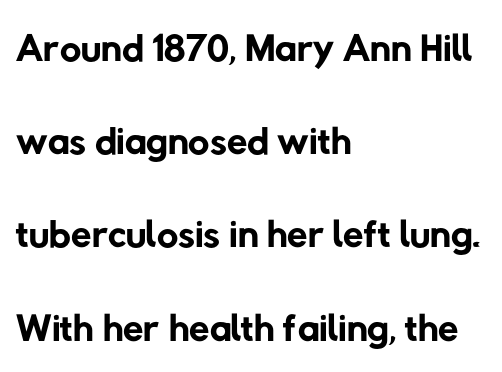
The image shows 59 px regular-weight sans-serif type; set left-aligned, normal line spacing (1.58x), normal letter spacing, not underlined; low stroke contrast and a medium x-height.
